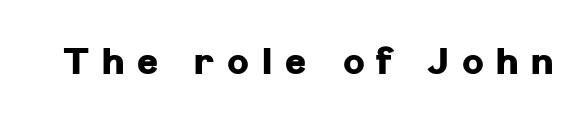
Q: Is the text bold? A: Yes.
Q: Is the text italic (slanted)? A: No, it is upright.
Q: Is the typeface a serif or a sans-serif typeface? A: Sans-serif.
Q: Is the text underlined? A: No.
Q: Is the spacing between letters normal or unusually wide? A: Unusually wide.
Q: Width (condensed, normal, or wide)? A: Normal.
Q: Stroke contrast? A: Low.
Q: x-height? A: Medium.
Q: Monospaced? A: No.
